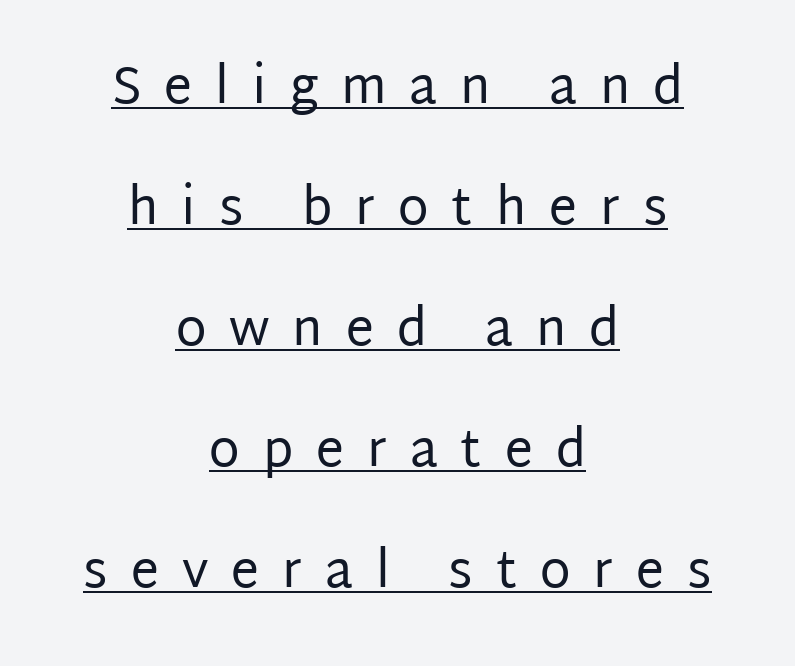
The image shows 50 px regular-weight sans-serif type, upright; set centered, loose line spacing (2.42x), unusually wide letter spacing (+0.46 em), underlined; low stroke contrast and a large x-height.
